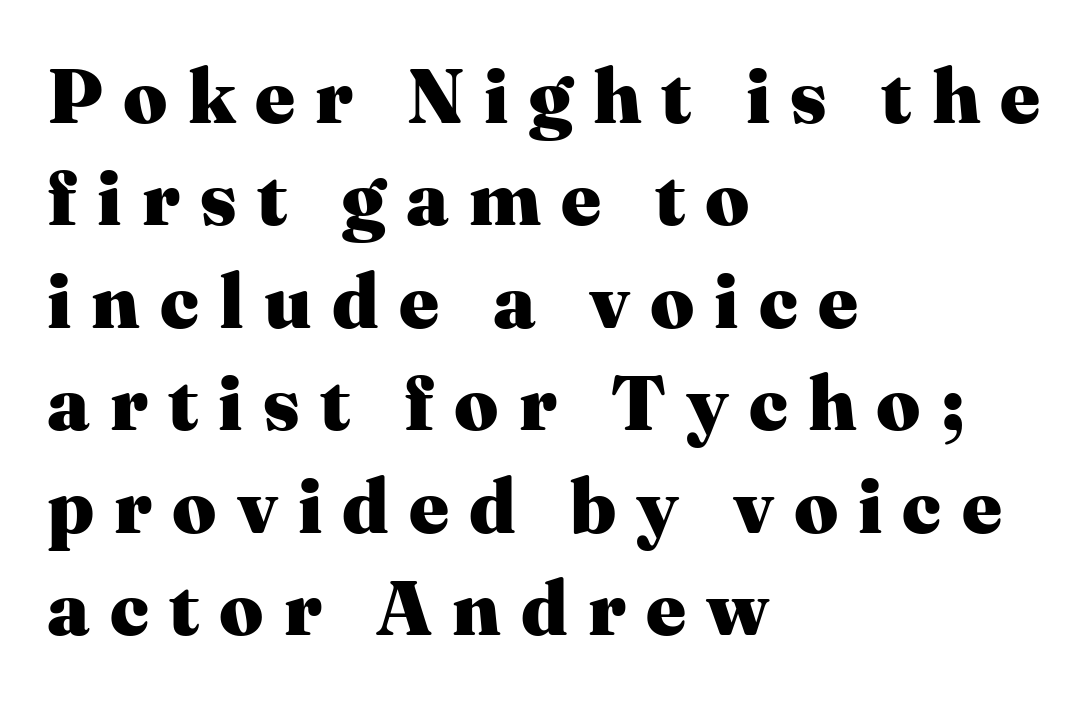
{"serif": "yes", "italic": "no", "bold": "yes", "weight": "heavy", "width": "normal", "stroke_contrast": "medium", "x_height": "medium", "monospaced": "no", "underline": "no", "align": "left", "line_spacing": "normal", "line_spacing_ratio": 1.33, "letter_spacing": "wide", "letter_spacing_em": 0.26, "glyph_px": 77}
